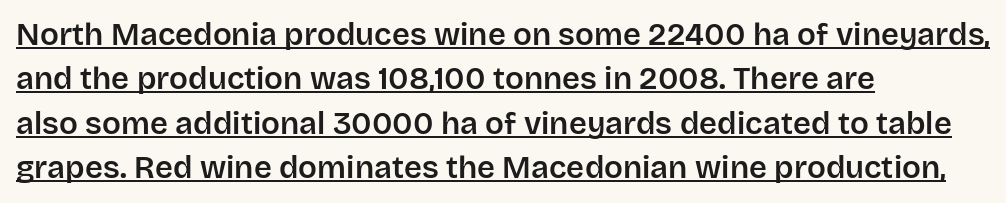
{"serif": "no", "italic": "no", "width": "normal", "stroke_contrast": "low", "x_height": "large", "monospaced": "no", "underline": "yes", "align": "left", "line_spacing": "normal", "line_spacing_ratio": 1.43, "letter_spacing": "normal", "letter_spacing_em": 0.0, "glyph_px": 31}
